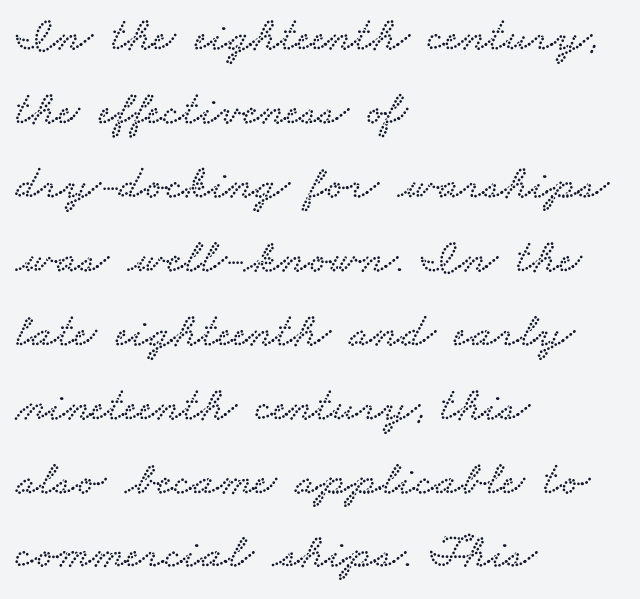
Q: Is the typeface a serif or a sans-serif typeface? A: Serif.
Q: Is the text underlined? A: No.
Q: How is the paragraph aligned? A: Left-aligned.
Q: Is the spacing between letters normal or unusually wide? A: Normal.
Q: Is the spacing between lines tight, normal or loose? A: Normal.
Q: Width (condensed, normal, or wide)? A: Wide.
Q: Stroke contrast? A: Low.
Q: x-height? A: Small.
Q: Monospaced? A: No.
